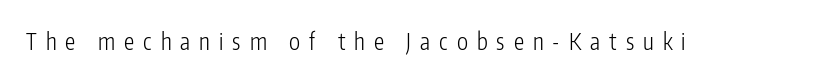
The image shows 23 px text type, upright; set unusually wide letter spacing (+0.39 em), not underlined.
